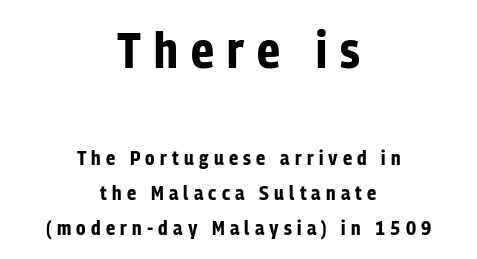
Strong, thick strokes mark this as bold type. The font's upright variant was chosen for this text. Compared with a flush-left layout, this one balances lines on the center instead. The first block has been scaled up relative to the second. The type is letterspaced generously, with wide tracking.
